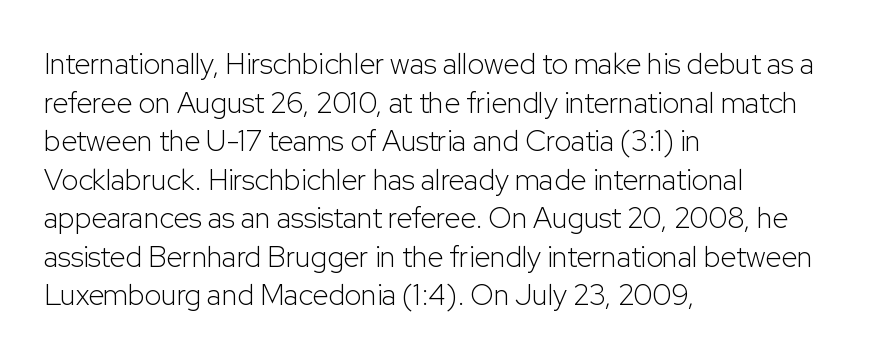
Q: Is the text bold? A: No.
Q: Is the text italic (slanted)? A: No, it is upright.
Q: Is the typeface a serif or a sans-serif typeface? A: Sans-serif.
Q: Is the text underlined? A: No.
Q: How is the paragraph aligned? A: Left-aligned.
Q: Is the spacing between letters normal or unusually wide? A: Normal.
Q: Is the spacing between lines tight, normal or loose? A: Normal.
Q: Width (condensed, normal, or wide)? A: Normal.
Q: Stroke contrast? A: Low.
Q: x-height? A: Medium.
Q: Monospaced? A: No.
